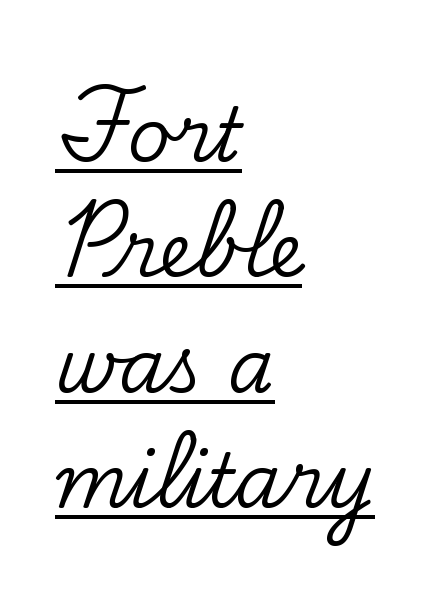
The image shows 74 px serif type; set left-aligned, normal line spacing (1.56x), normal letter spacing, underlined; low stroke contrast and a small x-height.
